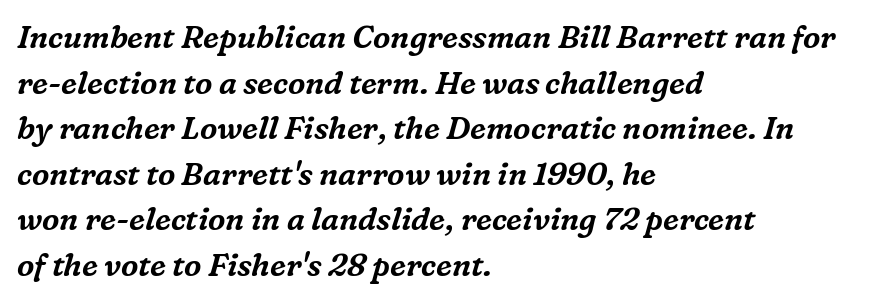
The image shows 31 px serif type, italic (leaning right); set left-aligned, normal line spacing (1.47x), normal letter spacing, not underlined; medium stroke contrast and a medium x-height.
